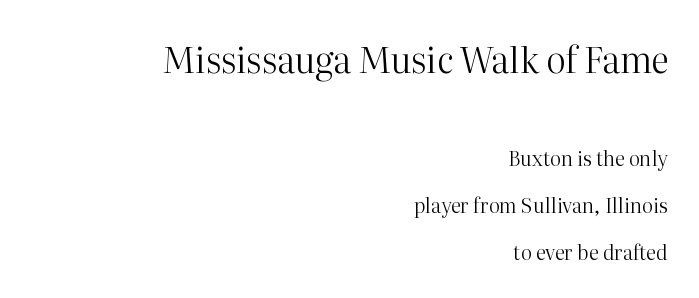
{"serif": "yes", "italic": "no", "bold": "no", "weight": "regular", "width": "normal", "stroke_contrast": "high", "x_height": "medium", "monospaced": "no", "underline": "no", "align": "right", "line_spacing": "loose", "line_spacing_ratio": 2.36, "letter_spacing": "normal", "letter_spacing_em": 0.0, "larger_block": "first", "size_ratio": 1.75, "glyph_px": 35}
